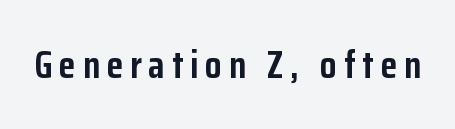
The image shows 38 px semibold, condensed sans-serif type, upright; set not underlined; low stroke contrast and a medium x-height.
